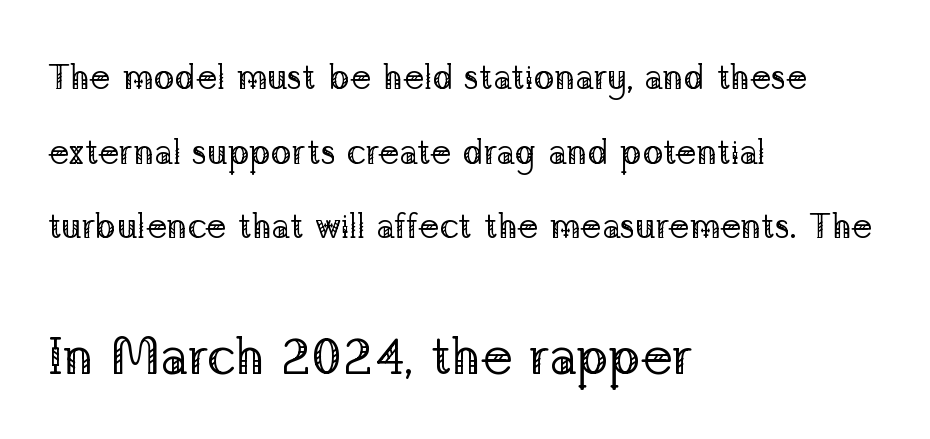
The image shows 52 px regular-weight serif type, upright; set left-aligned, loose line spacing (2.13x), normal letter spacing, not underlined; the second (bottom) block is 1.49x larger; low stroke contrast and a medium x-height.
